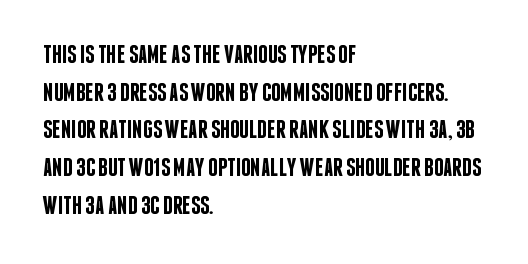
Reading down the column, the eye jumps a familiar distance to each next line. How are the letters spaced? Ordinarily, with no added tracking. The text block is weighted toward the left margin, trailing off unevenly rightward. The letters stand upright; this is a roman face.
